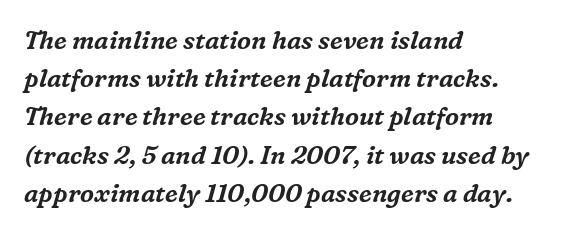
{"italic": "yes", "lean": "right", "slant_degrees": 16, "underline": "no", "align": "left", "line_spacing": "normal", "line_spacing_ratio": 1.53, "letter_spacing": "normal", "letter_spacing_em": 0.0, "glyph_px": 25}
